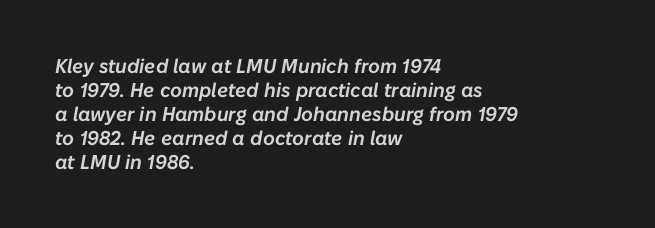
Q: Is the text italic (slanted)? A: Yes, it leans right by about 10 degrees.
Q: Is the text underlined? A: No.
Q: How is the paragraph aligned? A: Left-aligned.
Q: Is the spacing between letters normal or unusually wide? A: Normal.
